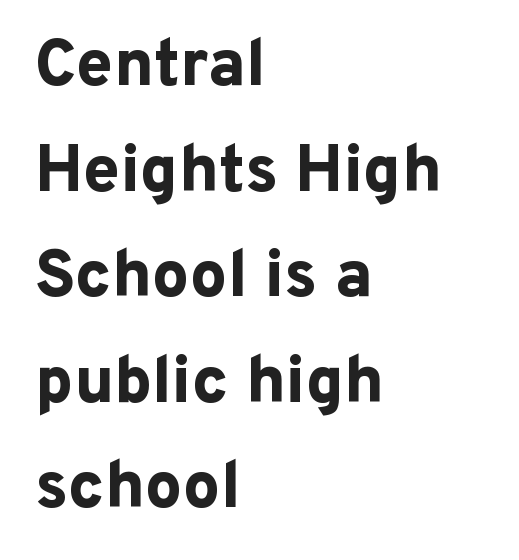
{"serif": "no", "italic": "no", "bold": "yes", "weight": "bold", "width": "normal", "stroke_contrast": "low", "x_height": "medium", "monospaced": "no", "underline": "no", "align": "left", "line_spacing": "normal", "line_spacing_ratio": 1.6, "letter_spacing": "normal", "letter_spacing_em": 0.0, "glyph_px": 66}
